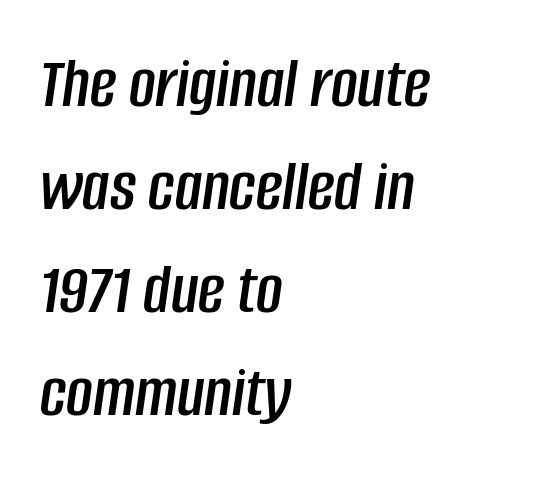
{"italic": "yes", "lean": "right", "slant_degrees": 8, "width": "condensed", "stroke_contrast": "low", "x_height": "large", "monospaced": "no", "underline": "no", "align": "left", "line_spacing": "normal", "line_spacing_ratio": 1.41, "letter_spacing": "normal", "letter_spacing_em": 0.0, "glyph_px": 73}
